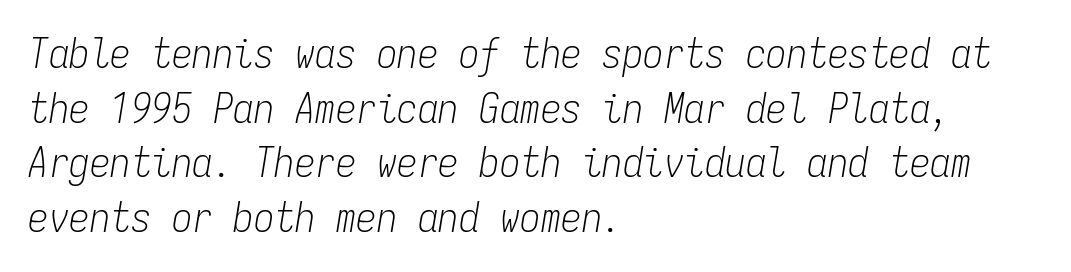
Notice how the stems are inclined rather than vertical — that's the hallmark of italics. Line starts are locked; line ends wander. Letters rest on an invisible, unmarked baseline. No chunkiness to these letters — they're not bold. If you measured baseline to baseline, you'd find a middling distance. You could count columns in this text — the font is strictly monospaced.
